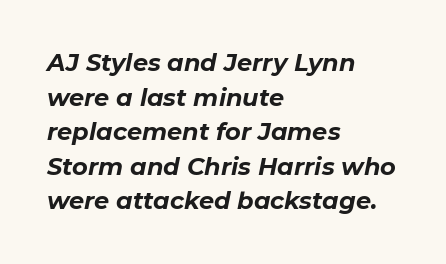
Q: Is the text bold? A: Yes.
Q: Is the text italic (slanted)? A: Yes, it leans right by about 11 degrees.
Q: Is the text underlined? A: No.
Q: How is the paragraph aligned? A: Left-aligned.
Q: Is the spacing between letters normal or unusually wide? A: Normal.
Q: Is the spacing between lines tight, normal or loose? A: Normal.
